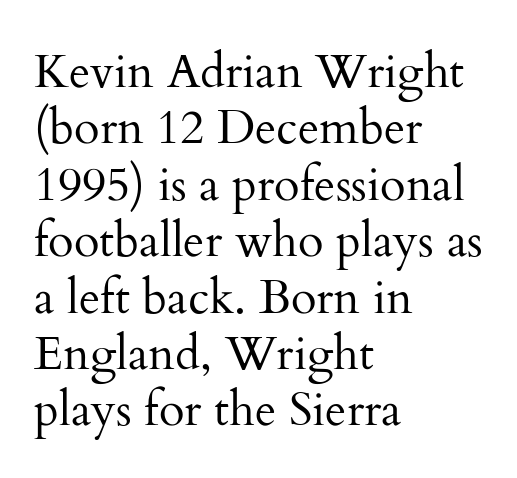
Every stem runs plumb, perpendicular to the baseline. A typesetter would call this proportional, since set widths differ per character. Compared with a typical body face, this is equally light or lighter still. Which margin do the lines hug? The left one — the right edge is uneven. Plain, unruled lines of type. Glyph-to-glyph distance matches everyday printed text.
